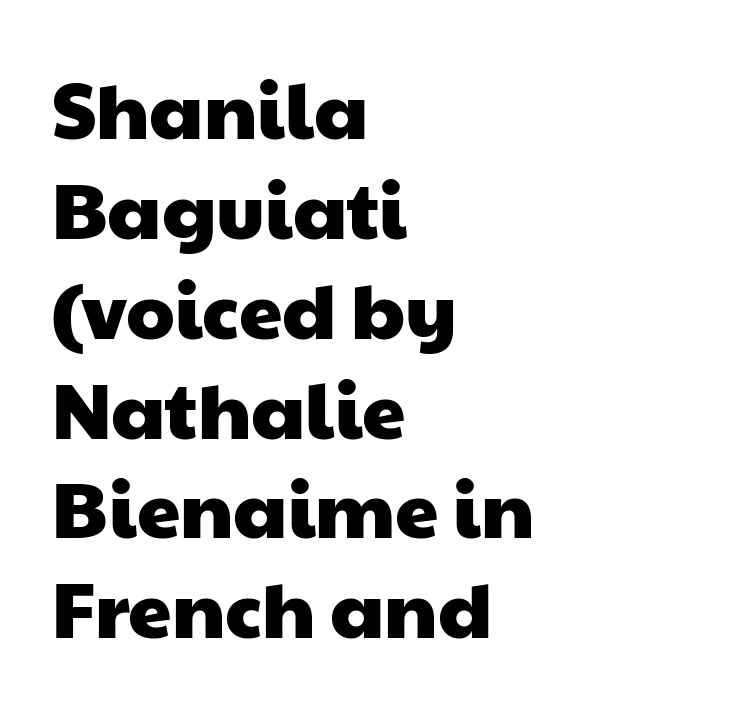
Q: Is the typeface a serif or a sans-serif typeface? A: Sans-serif.
Q: Is the text underlined? A: No.
Q: How is the paragraph aligned? A: Left-aligned.
Q: Is the spacing between letters normal or unusually wide? A: Normal.
Q: Is the spacing between lines tight, normal or loose? A: Normal.
Q: Width (condensed, normal, or wide)? A: Wide.
Q: Stroke contrast? A: Low.
Q: x-height? A: Medium.
Q: Monospaced? A: No.
